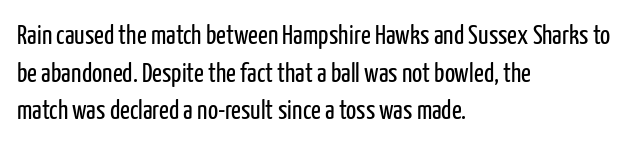
The image shows 27 px text type, upright; set left-aligned, normal line spacing (1.39x), normal letter spacing, not underlined.
